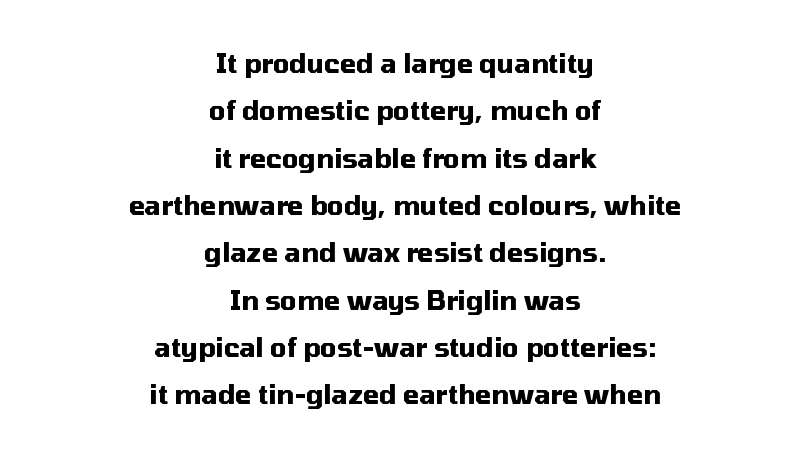
The typography opts for an upright posture over an oblique one. The words here are not underlined. Caption: bold face, heavy strokes. The paragraph has two soft edges and a firm central axis. Between one letter and the next there's only the usual sliver of space.
